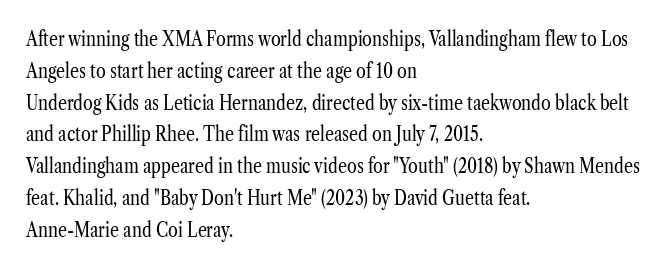
The image shows 20 px text type, upright; set left-aligned, normal line spacing (1.59x), normal letter spacing, not underlined.
